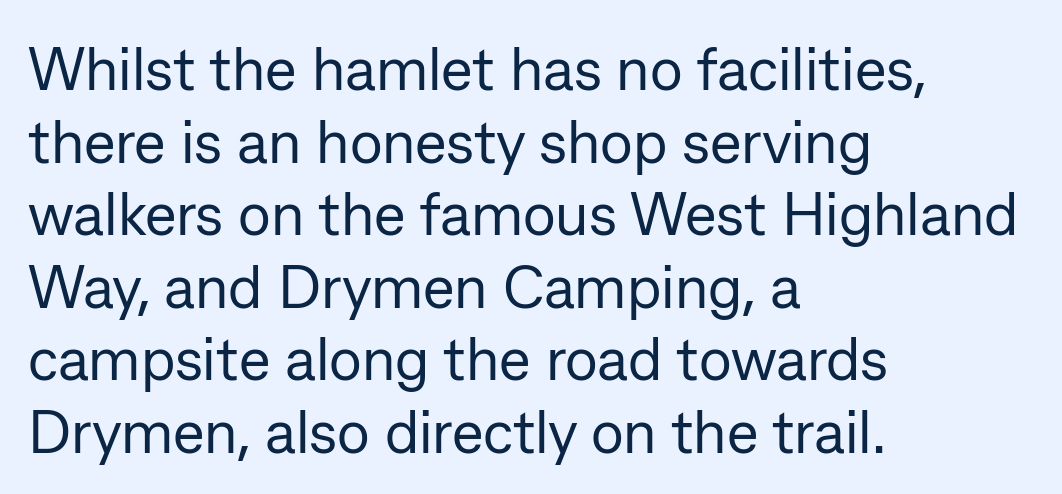
The image shows 60 px regular-weight sans-serif type, upright; set left-aligned, line spacing 1.21x, normal letter spacing, not underlined; low stroke contrast and a medium x-height.
